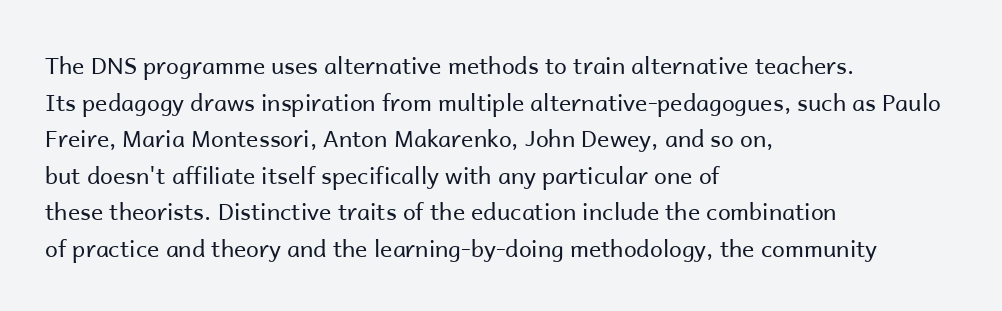
Q: Is the text bold? A: No.
Q: Is the text italic (slanted)? A: No, it is upright.
Q: Is the text underlined? A: No.
Q: How is the paragraph aligned? A: Left-aligned.
Q: Is the spacing between letters normal or unusually wide? A: Normal.
Q: Is the spacing between lines tight, normal or loose? A: Normal.
